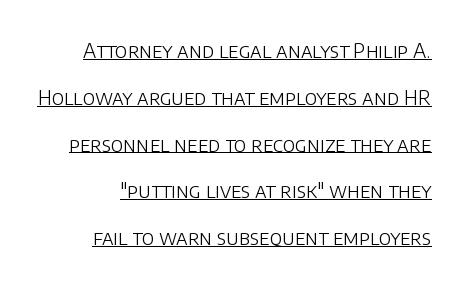
A typesetter would call this zero additional tracking. A roman cut, with each character standing at attention. Counters stay open thanks to moderate or lighter strokes. Vertically, the passage feels expansive, rows floating well apart. Descenders here cross a horizontal rule under the line.
